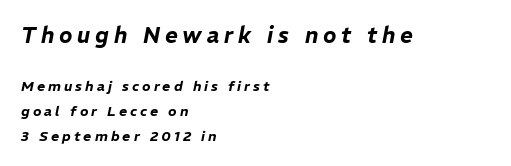
Q: Is the text italic (slanted)? A: Yes, it leans right by about 11 degrees.
Q: Is the text underlined? A: No.
Q: How is the paragraph aligned? A: Left-aligned.
Q: Is the spacing between letters normal or unusually wide? A: Unusually wide.
Q: Which block of text is set in a larger size, the first (top) or the second (bottom)? A: The first (top) one.
